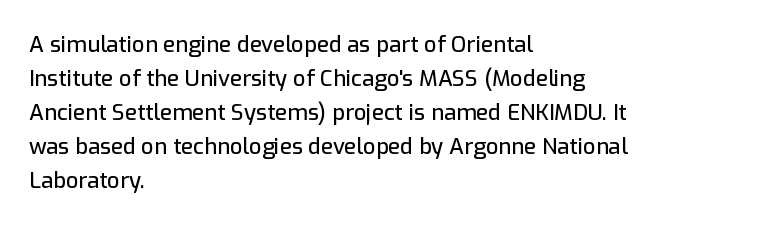
The image shows 22 px text type, upright; set left-aligned, normal line spacing (1.54x), normal letter spacing, not underlined.
